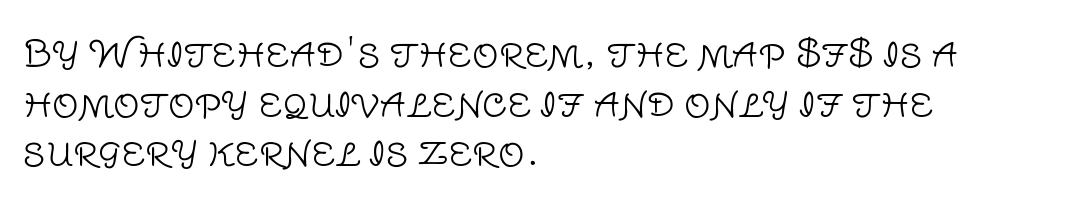
Q: Is the text bold? A: No.
Q: Is the text italic (slanted)? A: Yes.
Q: Is the typeface a serif or a sans-serif typeface? A: Sans-serif.
Q: Is the text underlined? A: No.
Q: How is the paragraph aligned? A: Left-aligned.
Q: Is the spacing between letters normal or unusually wide? A: Normal.
Q: Is the spacing between lines tight, normal or loose? A: Normal.
Q: Width (condensed, normal, or wide)? A: Normal.
Q: Stroke contrast? A: Low.
Q: x-height? A: Large.
Q: Monospaced? A: No.
